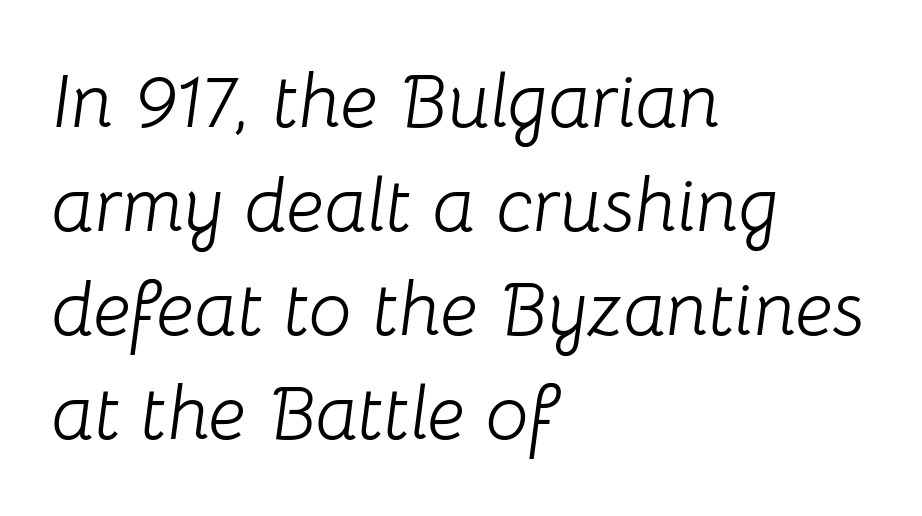
{"italic": "yes", "lean": "right", "slant_degrees": 8, "bold": "no", "weight": "light", "width": "normal", "stroke_contrast": "low", "x_height": "medium", "monospaced": "no", "underline": "no", "align": "left", "line_spacing": "normal", "line_spacing_ratio": 1.37, "letter_spacing": "normal", "letter_spacing_em": 0.0, "glyph_px": 76}
